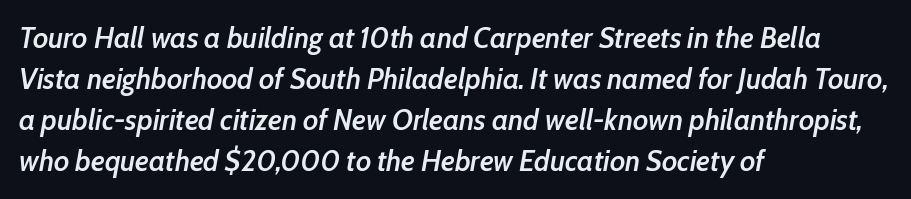
Notice the strokes are somewhat thickened but not fully heavy: this is a semibold. Compared with typical body copy, the letter spacing here is the same. Line spacing here is normal. Here the designer chose a conventional face with non-uniform glyph widths. Descenders are the only things crossing below the line. Is the type slanted? Yes — the strokes lean at a clear angle.
